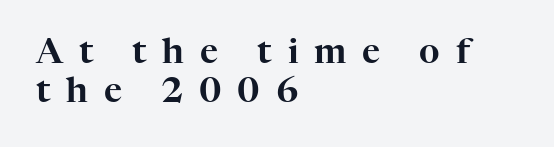
{"serif": "yes", "italic": "no", "width": "normal", "stroke_contrast": "high", "x_height": "medium", "monospaced": "no", "underline": "no", "align": "left", "line_spacing": "tight", "line_spacing_ratio": 1.11, "letter_spacing": "wide", "letter_spacing_em": 0.45, "glyph_px": 35}
